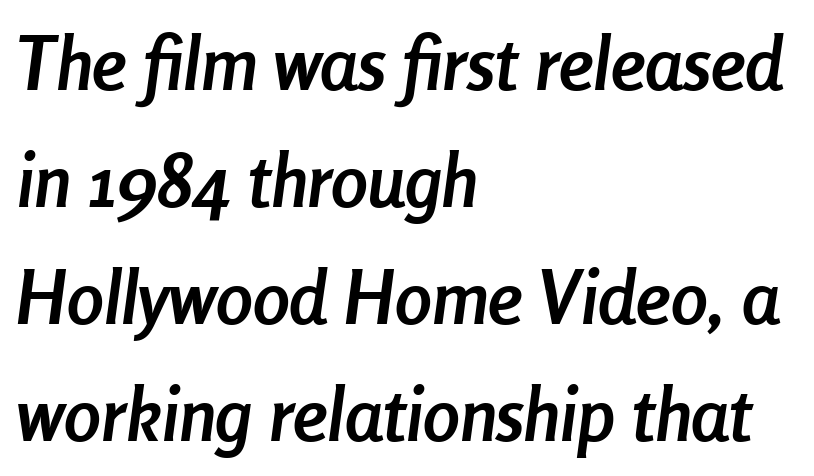
The passage shown stacks its lines at a standard gap. A typesetter would call this zero additional tracking. These lines are set flush left with a ragged right edge. Do the characters align in a grid? No, the font is proportional.
